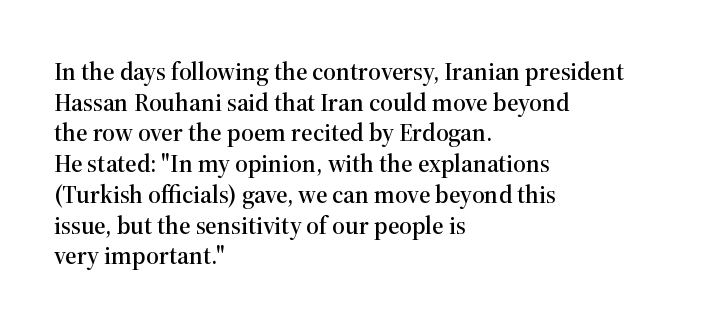
{"italic": "no", "underline": "no", "align": "left", "line_spacing_ratio": 1.23, "letter_spacing": "normal", "letter_spacing_em": 0.0, "glyph_px": 25}
